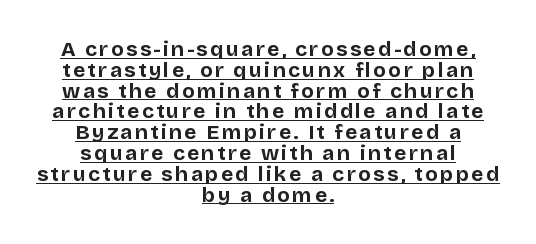
Q: Is the text bold? A: Yes.
Q: Is the text italic (slanted)? A: No, it is upright.
Q: Is the text underlined? A: Yes.
Q: How is the paragraph aligned? A: Centered.
Q: Is the spacing between lines tight, normal or loose? A: Tight.
